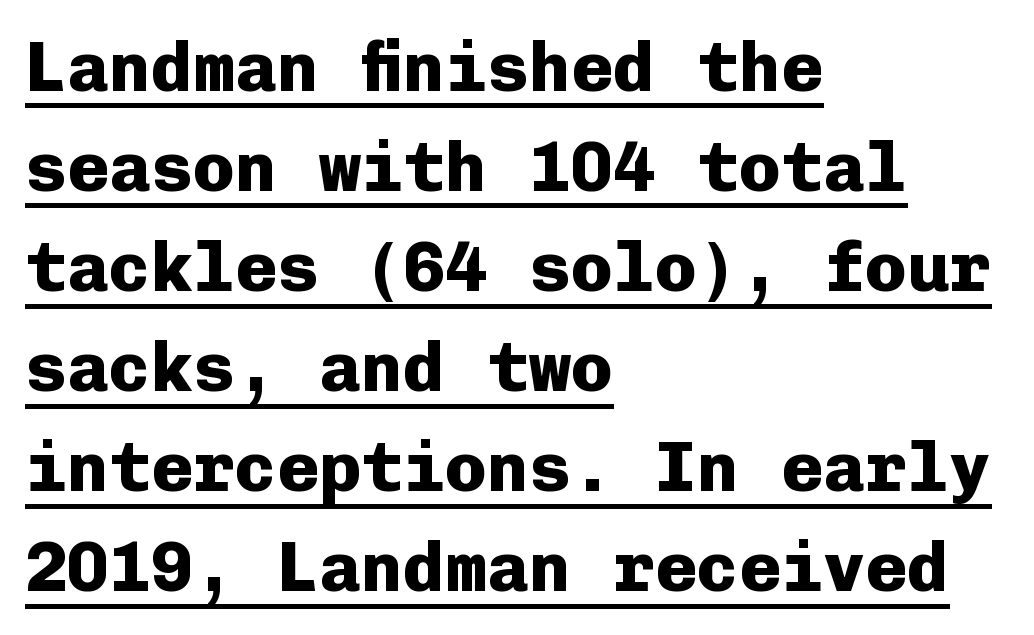
Each line of the rendering has a horizontal stroke beneath the glyphs. One glance says typical: line gaps are just what's usual. Teacher's note: observe the even left margin — that is flush-left alignment. The tracking reads as untouched default to a designer's eye.
